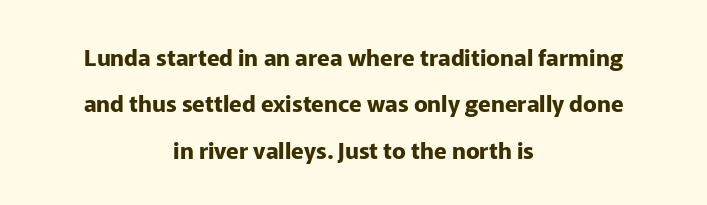
Horizontal bands of white between lines are thick stripes. How are the letters spaced? Ordinarily, with no added tracking. In CSS terms this would be text-align: center. Stroke thickness is high; the sample reads as a true bold. The baseline area is clear.
